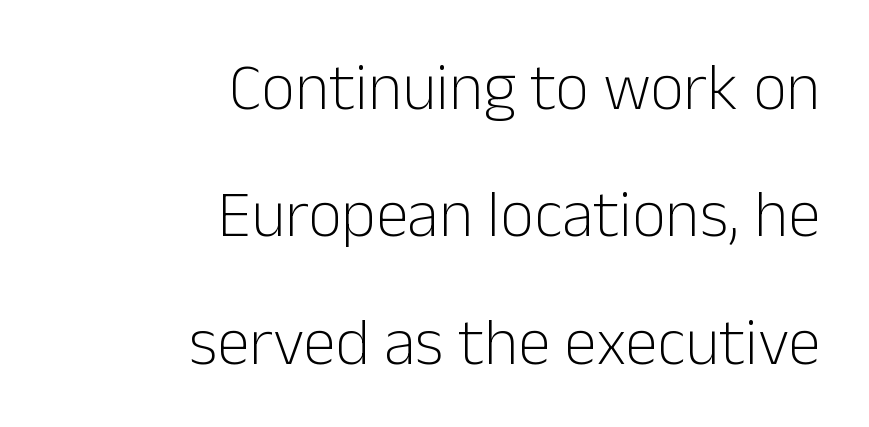
Q: Is the text bold? A: No.
Q: Is the text italic (slanted)? A: No, it is upright.
Q: Is the typeface a serif or a sans-serif typeface? A: Sans-serif.
Q: Is the text underlined? A: No.
Q: How is the paragraph aligned? A: Right-aligned.
Q: Is the spacing between letters normal or unusually wide? A: Normal.
Q: Is the spacing between lines tight, normal or loose? A: Loose.
Q: Width (condensed, normal, or wide)? A: Normal.
Q: Stroke contrast? A: Low.
Q: x-height? A: Medium.
Q: Monospaced? A: No.
